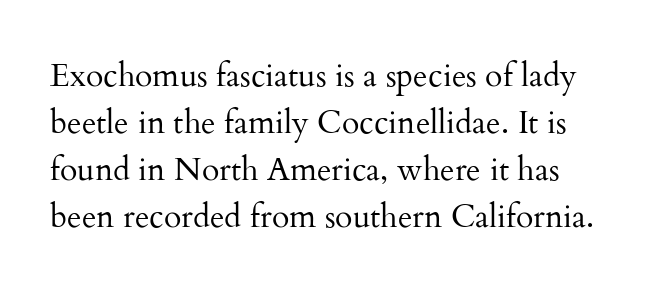
{"serif": "yes", "italic": "no", "bold": "no", "weight": "regular", "width": "normal", "stroke_contrast": "medium", "x_height": "small", "monospaced": "no", "underline": "no", "align": "left", "line_spacing": "normal", "line_spacing_ratio": 1.47, "letter_spacing": "normal", "letter_spacing_em": 0.0, "glyph_px": 32}
